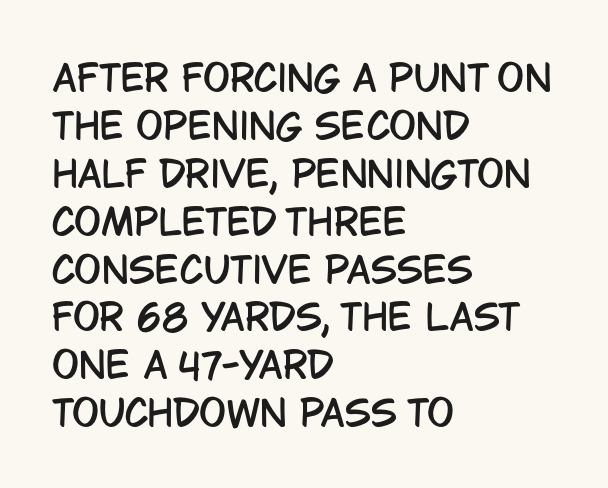
Q: Is the text italic (slanted)? A: No, it is upright.
Q: Is the typeface a serif or a sans-serif typeface? A: Sans-serif.
Q: Is the text underlined? A: No.
Q: How is the paragraph aligned? A: Left-aligned.
Q: Is the spacing between letters normal or unusually wide? A: Normal.
Q: Is the spacing between lines tight, normal or loose? A: Normal.
Q: Width (condensed, normal, or wide)? A: Condensed.
Q: Stroke contrast? A: Low.
Q: x-height? A: Large.
Q: Monospaced? A: No.
